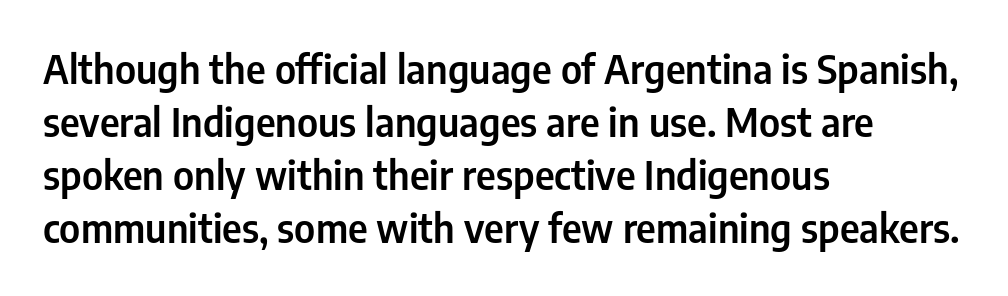
Underline: absent. The compositor pushed each line to the left boundary. Character widths vary here, with narrow letters taking less room than wide ones. It's the straight-up-and-down kind of type.
